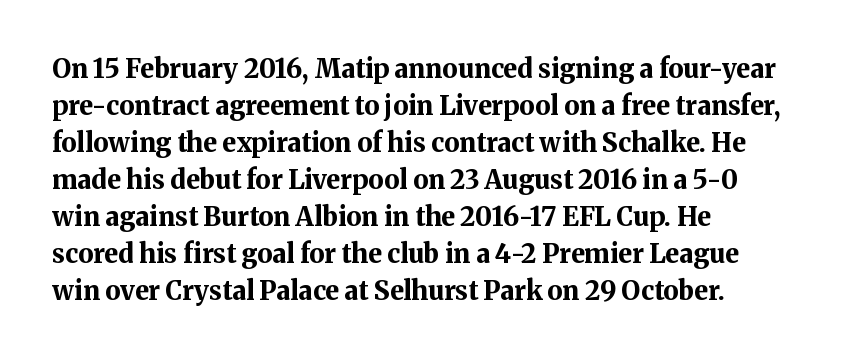
These words are printed bold, with thick strokes throughout. Between one letter and the next there's only the usual sliver of space. The letters stand straight up with perfectly vertical stems. The rendering anchors every line to the left-hand side. The leading is moderate, giving the passage an even texture.
